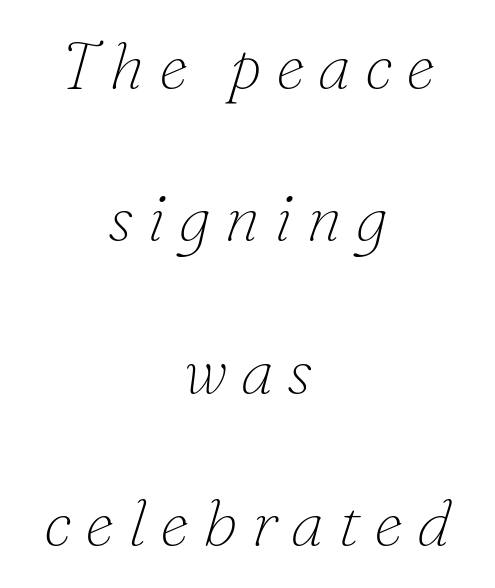
The image shows 66 px thin serif type, italic (leaning right); set centered, loose line spacing (2.31x), unusually wide letter spacing (+0.21 em), not underlined; low stroke contrast and a small x-height.
